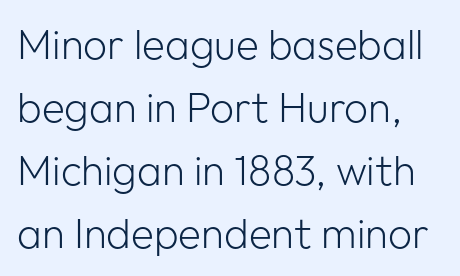
One glance says typical: line gaps are just what's usual. A clean baseline with only descenders dipping below it. Here the designer chose a conventional face with non-uniform glyph widths. This rendering leaves character spacing at its baseline value.
